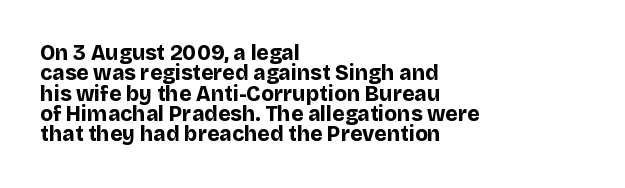
Q: Is the text bold? A: Yes.
Q: Is the text italic (slanted)? A: No, it is upright.
Q: Is the text underlined? A: No.
Q: How is the paragraph aligned? A: Left-aligned.
Q: Is the spacing between letters normal or unusually wide? A: Normal.
Q: Is the spacing between lines tight, normal or loose? A: Tight.
